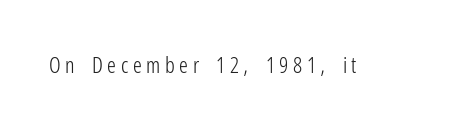
Descenders are the only things crossing below the line. This sample uses an upright cut, with every glyph sitting square on the baseline. Heaviness? Minimal to ordinary, like unemphasized prose. Observe the wide spacing: letters keep a clear distance from each other.
